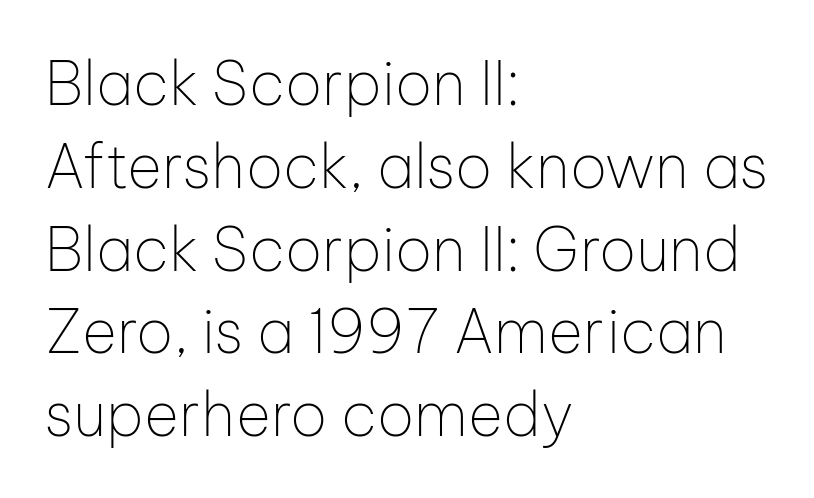
{"serif": "no", "italic": "no", "bold": "no", "weight": "thin", "width": "normal", "stroke_contrast": "low", "x_height": "medium", "monospaced": "no", "underline": "no", "align": "left", "line_spacing": "normal", "line_spacing_ratio": 1.38, "letter_spacing": "normal", "letter_spacing_em": 0.0, "glyph_px": 60}
